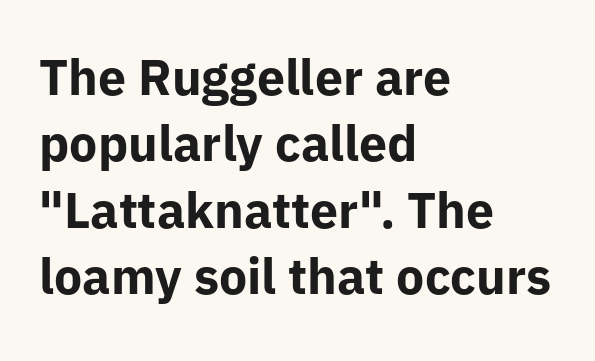
Q: Is the text bold? A: Yes.
Q: Is the text italic (slanted)? A: No, it is upright.
Q: Is the typeface a serif or a sans-serif typeface? A: Sans-serif.
Q: Is the text underlined? A: No.
Q: How is the paragraph aligned? A: Left-aligned.
Q: Is the spacing between letters normal or unusually wide? A: Normal.
Q: Is the spacing between lines tight, normal or loose? A: Normal.
Q: Width (condensed, normal, or wide)? A: Normal.
Q: Stroke contrast? A: Low.
Q: x-height? A: Medium.
Q: Monospaced? A: No.
